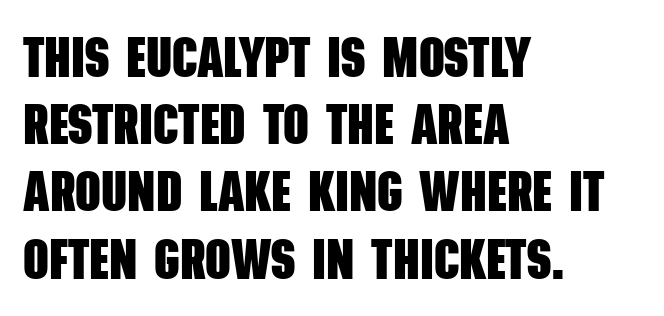
A typesetter would call this proportional, since set widths differ per character. Lines of text with bare space underneath. Horizontally, the lines are justified to the leading edge only. The strokes are fattened all the way to bold.
